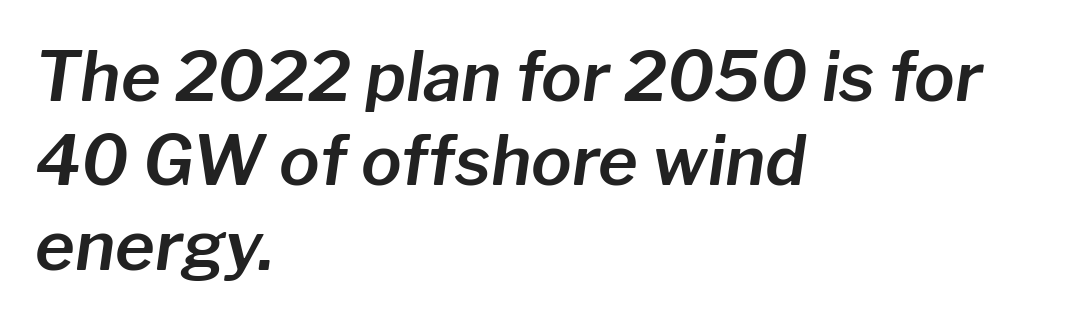
{"italic": "yes", "lean": "right", "slant_degrees": 8, "width": "normal", "stroke_contrast": "low", "x_height": "medium", "monospaced": "no", "underline": "no", "align": "left", "line_spacing_ratio": 1.24, "letter_spacing": "normal", "letter_spacing_em": 0.0, "glyph_px": 68}
